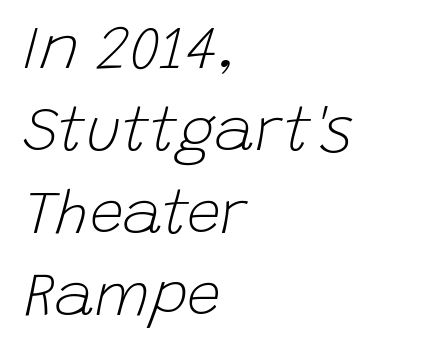
Q: Is the text bold? A: No.
Q: Is the text italic (slanted)? A: Yes, it leans right by about 15 degrees.
Q: Is the text underlined? A: No.
Q: How is the paragraph aligned? A: Left-aligned.
Q: Is the spacing between letters normal or unusually wide? A: Normal.
Q: Is the spacing between lines tight, normal or loose? A: Normal.
Q: Width (condensed, normal, or wide)? A: Normal.
Q: Stroke contrast? A: Low.
Q: x-height? A: Large.
Q: Monospaced? A: No.
